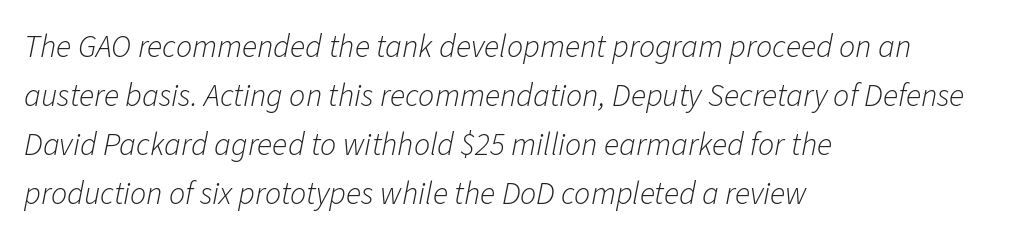
{"italic": "yes", "lean": "right", "slant_degrees": 11, "bold": "no", "weight": "light", "width": "normal", "stroke_contrast": "low", "x_height": "medium", "monospaced": "no", "underline": "no", "align": "left", "line_spacing": "normal", "line_spacing_ratio": 1.53, "letter_spacing": "normal", "letter_spacing_em": 0.0, "glyph_px": 32}
